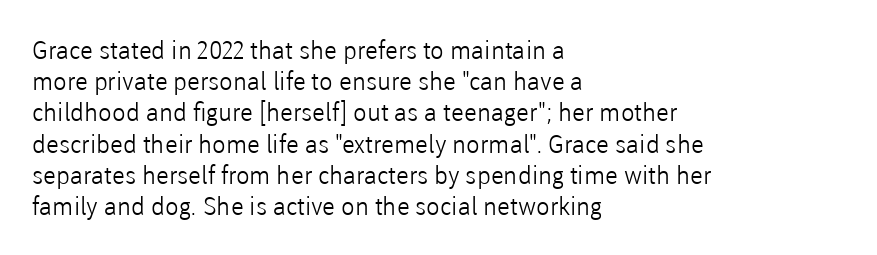
{"italic": "no", "bold": "no", "underline": "no", "align": "left", "line_spacing": "normal", "line_spacing_ratio": 1.25, "letter_spacing": "normal", "letter_spacing_em": 0.0, "glyph_px": 25}
